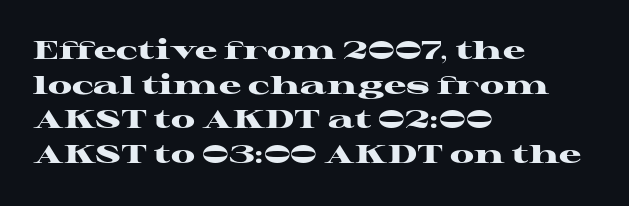
Q: Is the text bold? A: Yes.
Q: Is the text italic (slanted)? A: No, it is upright.
Q: Is the text underlined? A: No.
Q: How is the paragraph aligned? A: Left-aligned.
Q: Is the spacing between letters normal or unusually wide? A: Normal.
Q: Is the spacing between lines tight, normal or loose? A: Normal.
